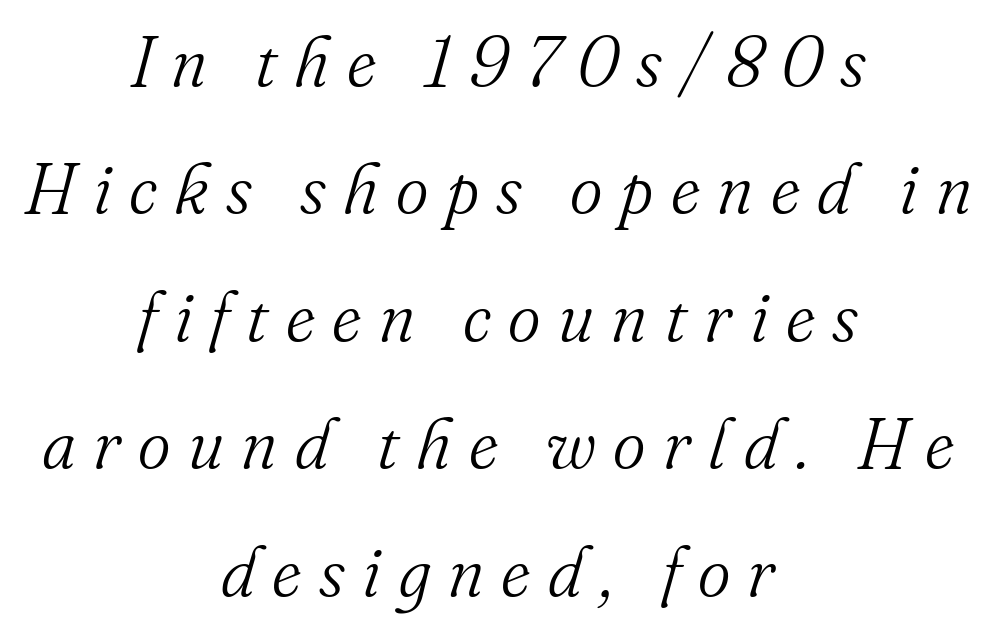
Proportional: the letters do not fall into vertical columns. Emphasis-style slanted type is in use. The font family rendered here belongs to the serif group. The strokes carry an ordinary text weight at most. The zone under the glyphs is completely vacant.
